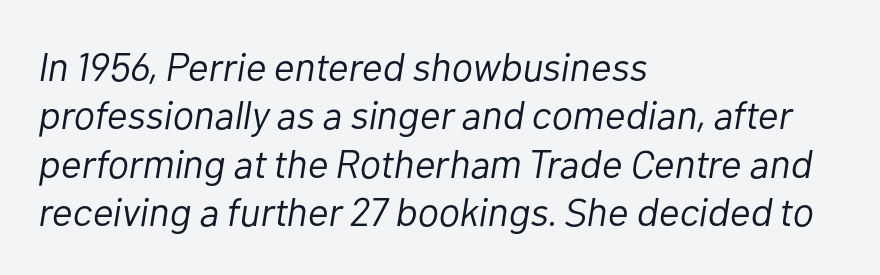
The lettering tilts uniformly, giving the passage an italic look. Students, note that the glyphs here touch the page at normal intervals. Anything drawn beneath the words? Only blank space. These lines are rendered in a variable-pitch font. The face looks like a standard text weight, possibly lighter. Where is the straight margin? On the left.
